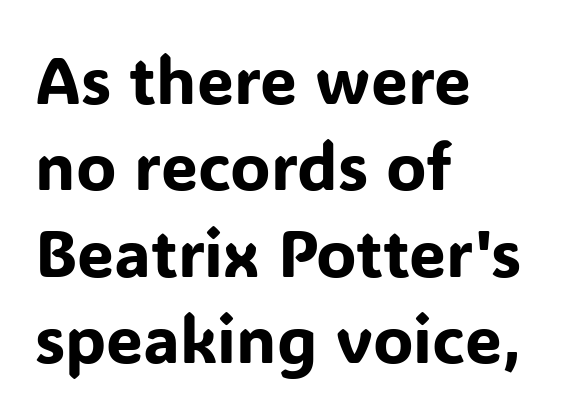
The image shows 66 px sans-serif type, upright; set left-aligned, normal line spacing (1.31x), normal letter spacing, not underlined; low stroke contrast and a medium x-height.
